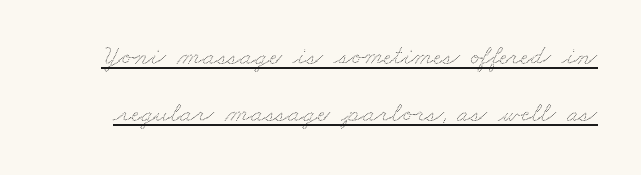
Vertically, the passage feels expansive, rows floating well apart. Glance below the letters and you will spot a drawn line. Spacing verdict: proportional, widths tailored to each character. The face used here is rendered with its standard letterfit.
